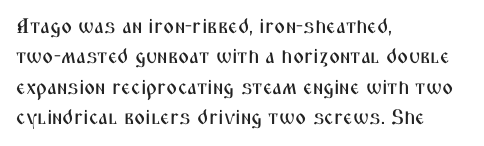
The image shows 21 px text type, upright; set left-aligned, normal line spacing (1.45x), normal letter spacing, not underlined.
